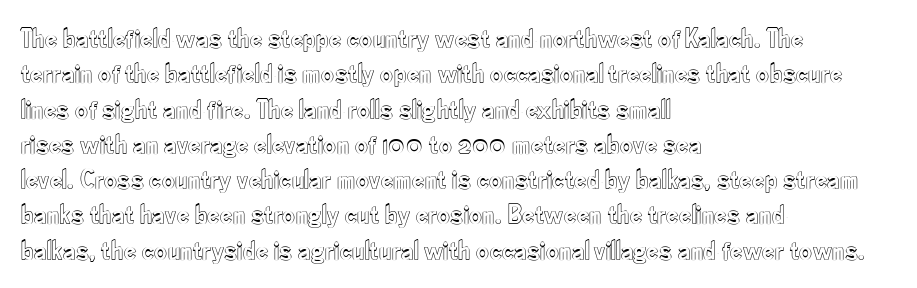
Q: Is the text italic (slanted)? A: No, it is upright.
Q: Is the text underlined? A: No.
Q: How is the paragraph aligned? A: Left-aligned.
Q: Is the spacing between letters normal or unusually wide? A: Normal.
Q: Is the spacing between lines tight, normal or loose? A: Normal.
Q: Width (condensed, normal, or wide)? A: Condensed.
Q: x-height? A: Small.
Q: Monospaced? A: No.
